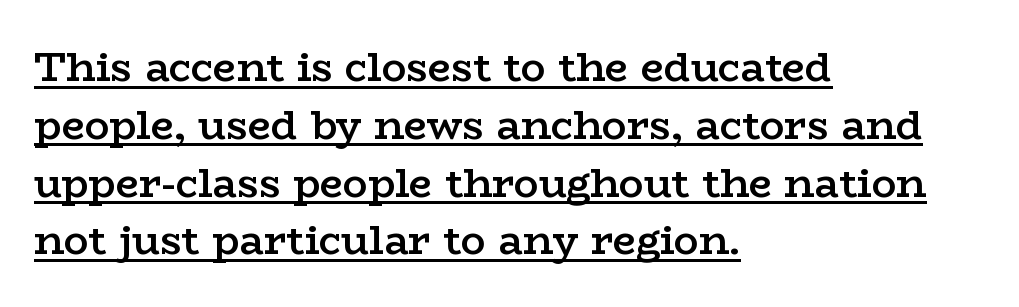
The image shows 41 px semibold, wide serif type, upright; set left-aligned, normal line spacing (1.41x), normal letter spacing, underlined; low stroke contrast and a medium x-height.
